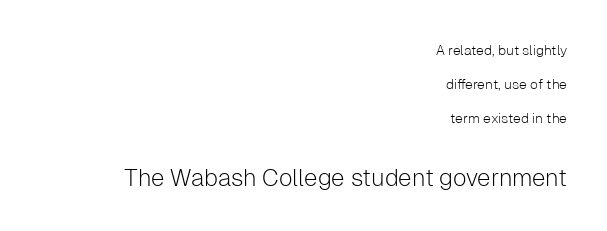
The image shows 24 px text type, upright; set right-aligned, loose line spacing (2.43x), normal letter spacing, not underlined; the second (bottom) block is 1.71x larger.
